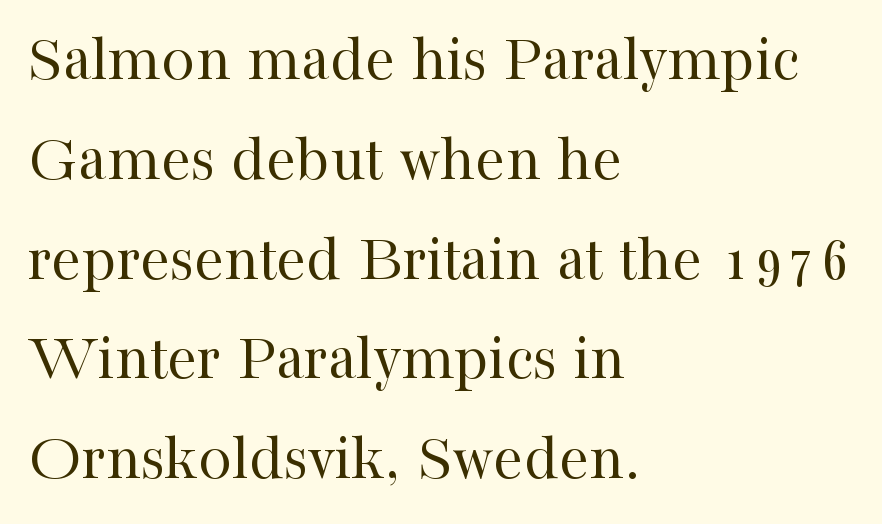
The rendering shows small feet on the letterforms — a serif design. The baseline area is clear. Stroke thickness stays within the range of a standard reading face or lighter. One glance says typical: line gaps are just what's usual. This rendering leaves character spacing at its baseline value.
